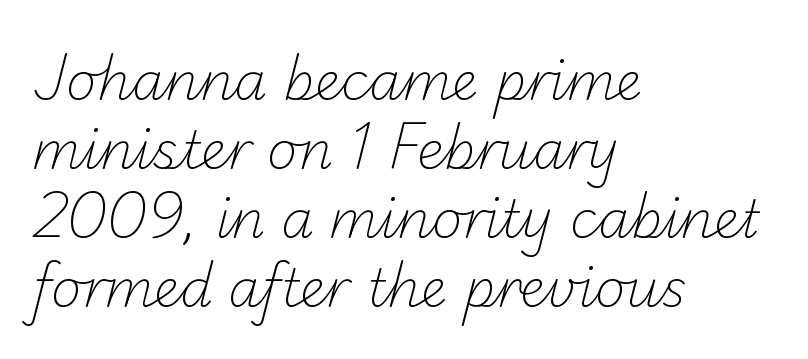
Q: Is the text bold? A: No.
Q: Is the typeface a serif or a sans-serif typeface? A: Sans-serif.
Q: Is the text underlined? A: No.
Q: How is the paragraph aligned? A: Left-aligned.
Q: Is the spacing between letters normal or unusually wide? A: Normal.
Q: Is the spacing between lines tight, normal or loose? A: Normal.
Q: Width (condensed, normal, or wide)? A: Normal.
Q: Stroke contrast? A: Low.
Q: x-height? A: Small.
Q: Monospaced? A: No.
